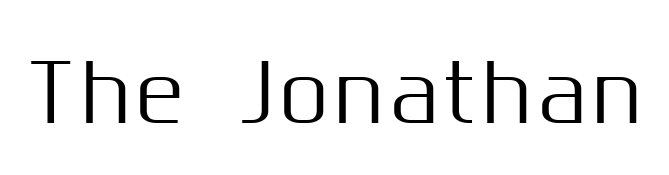
Q: Is the text italic (slanted)? A: No, it is upright.
Q: Is the typeface a serif or a sans-serif typeface? A: Sans-serif.
Q: Is the text underlined? A: No.
Q: Width (condensed, normal, or wide)? A: Normal.
Q: Stroke contrast? A: Medium.
Q: x-height? A: Medium.
Q: Monospaced? A: No.
